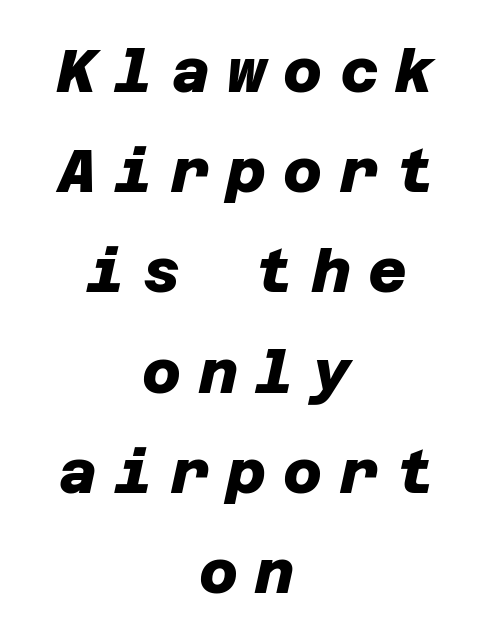
{"serif": "no", "bold": "yes", "weight": "heavy", "width": "normal", "stroke_contrast": "low", "x_height": "large", "underline": "no", "align": "center", "line_spacing": "normal", "line_spacing_ratio": 1.67, "letter_spacing": "wide", "letter_spacing_em": 0.29, "glyph_px": 60}
